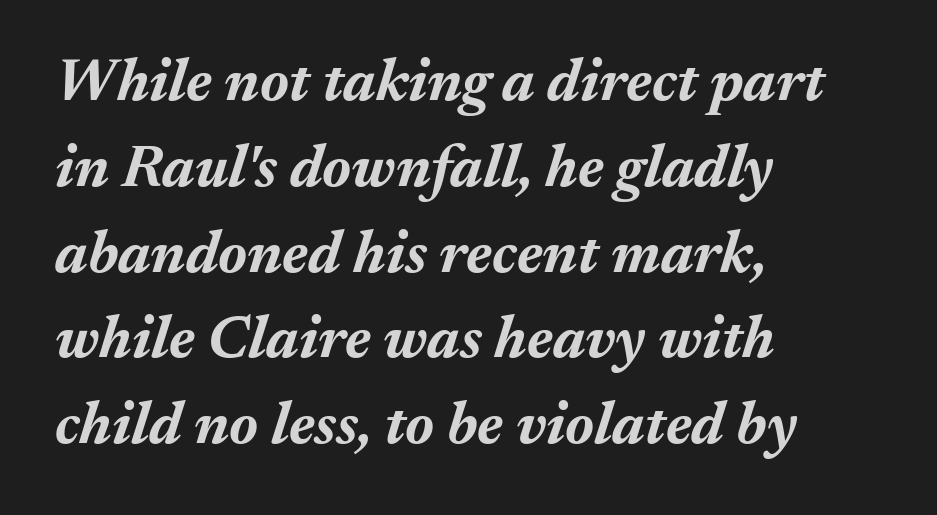
{"italic": "yes", "lean": "right", "slant_degrees": 17, "bold": "yes", "weight": "bold", "width": "normal", "stroke_contrast": "medium", "x_height": "medium", "monospaced": "no", "underline": "no", "align": "left", "line_spacing": "normal", "line_spacing_ratio": 1.43, "letter_spacing": "normal", "letter_spacing_em": 0.0, "glyph_px": 60}
